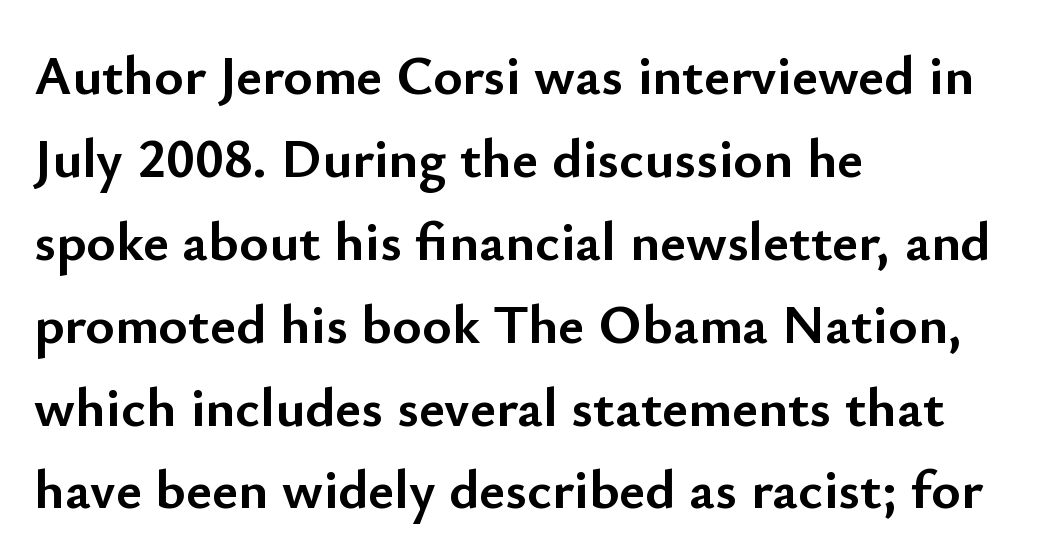
The glyphs have the mass of a bold cut. Type without underlining. What stands out about the letter spacing? Nothing — it is the standard amount. Each line starts at the same left margin while the right side varies.
